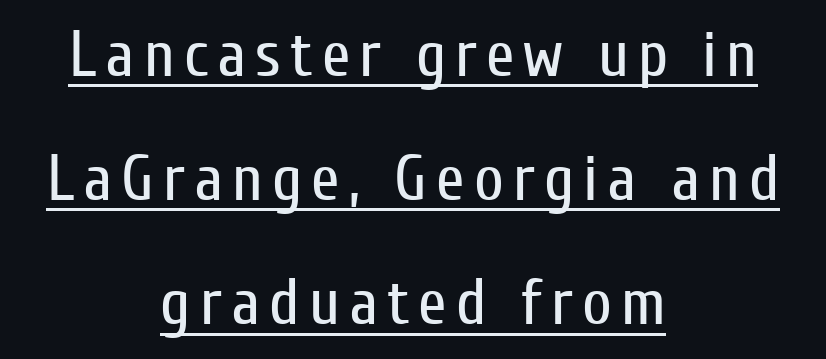
{"serif": "no", "italic": "no", "bold": "no", "weight": "regular", "width": "condensed", "stroke_contrast": "low", "x_height": "medium", "monospaced": "no", "underline": "yes", "align": "center", "line_spacing": "loose", "line_spacing_ratio": 1.91, "glyph_px": 65}
